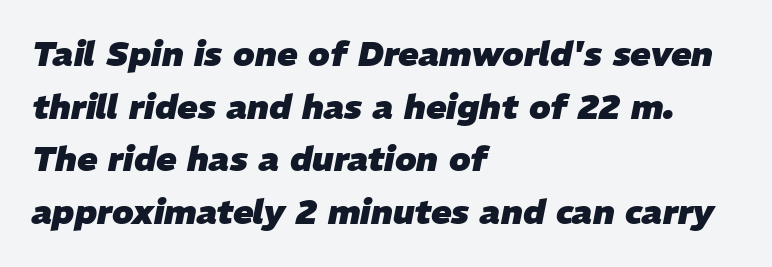
{"italic": "yes", "lean": "right", "slant_degrees": 11, "bold": "yes", "weight": "heavy", "width": "normal", "stroke_contrast": "low", "x_height": "medium", "monospaced": "no", "underline": "no", "align": "left", "line_spacing": "normal", "line_spacing_ratio": 1.55, "letter_spacing": "normal", "letter_spacing_em": 0.0, "glyph_px": 34}
